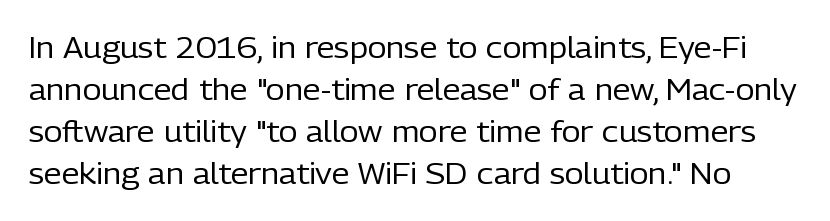
The image shows 29 px regular-weight sans-serif type, upright; set normal line spacing (1.45x), normal letter spacing, not underlined; low stroke contrast and a medium x-height.
